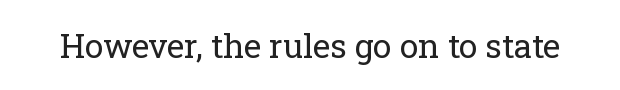
Every stem runs plumb, perpendicular to the baseline. Caption: face not bold, strokes unweighted. Compared with typical body copy, the letter spacing here is the same. No word sits above an underline. The type family on display is of the serif kind. Spacing verdict: proportional, widths tailored to each character.
